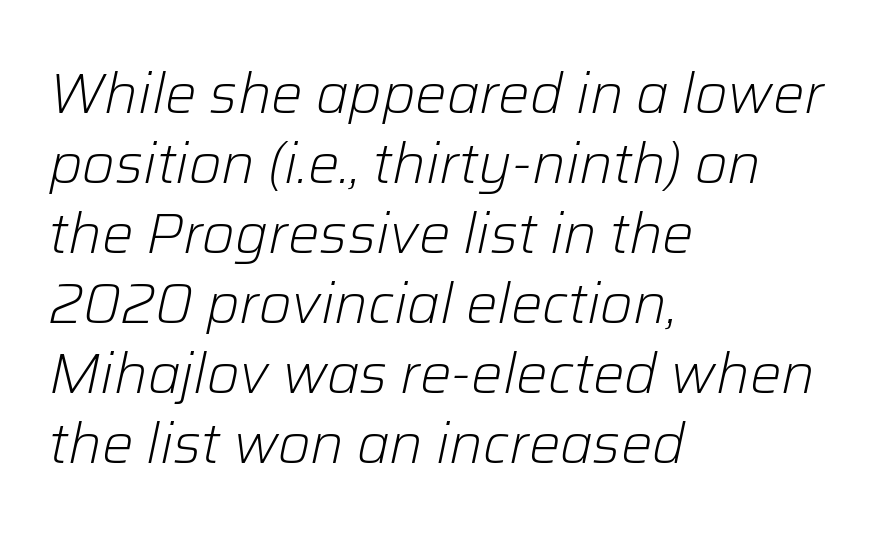
The image shows 56 px light type, italic (leaning right); set left-aligned, normal line spacing (1.25x), normal letter spacing, not underlined; low stroke contrast and a medium x-height.
